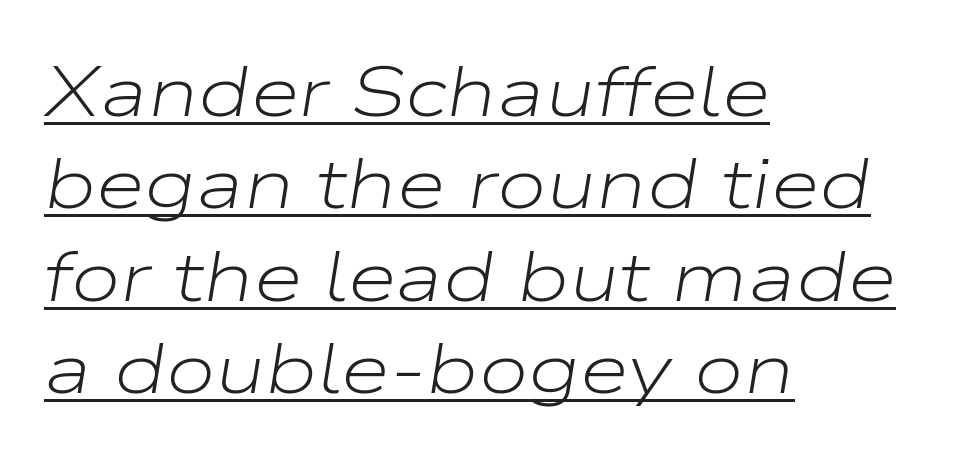
The face looks like a standard text weight, possibly lighter. Visually the block forms a straight wall on the left and a jagged coastline on the right. In terms of posture, this sample is oblique. One glance says typical: line gaps are just what's usual. Is the letter spacing exaggerated? No — it looks like the ordinary default. The rendered words wear a rule along their underside.
